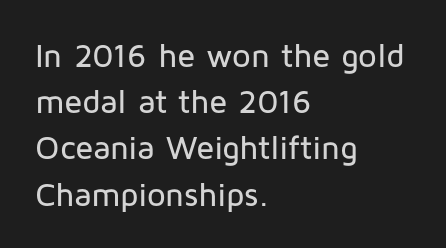
{"serif": "no", "italic": "no", "width": "normal", "stroke_contrast": "low", "x_height": "medium", "monospaced": "no", "underline": "no", "align": "left", "line_spacing": "normal", "line_spacing_ratio": 1.4, "letter_spacing": "normal", "letter_spacing_em": 0.0, "glyph_px": 33}
